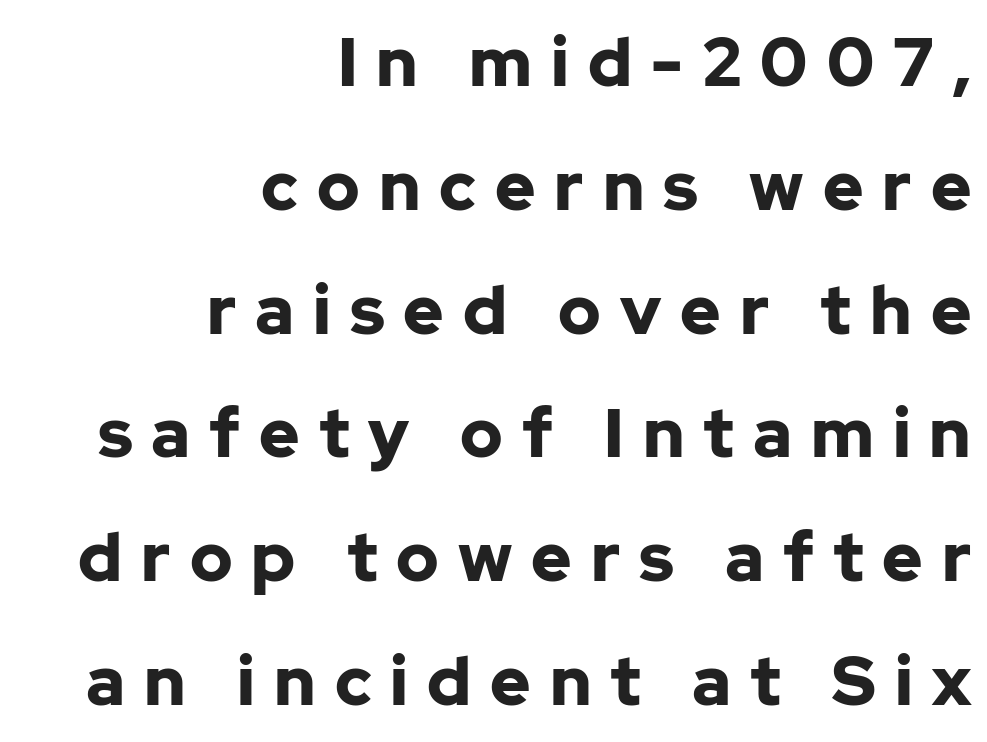
Q: Is the text bold? A: Yes.
Q: Is the text italic (slanted)? A: No, it is upright.
Q: Is the typeface a serif or a sans-serif typeface? A: Sans-serif.
Q: Is the text underlined? A: No.
Q: How is the paragraph aligned? A: Right-aligned.
Q: Is the spacing between letters normal or unusually wide? A: Unusually wide.
Q: Width (condensed, normal, or wide)? A: Normal.
Q: Stroke contrast? A: Low.
Q: x-height? A: Medium.
Q: Monospaced? A: No.
